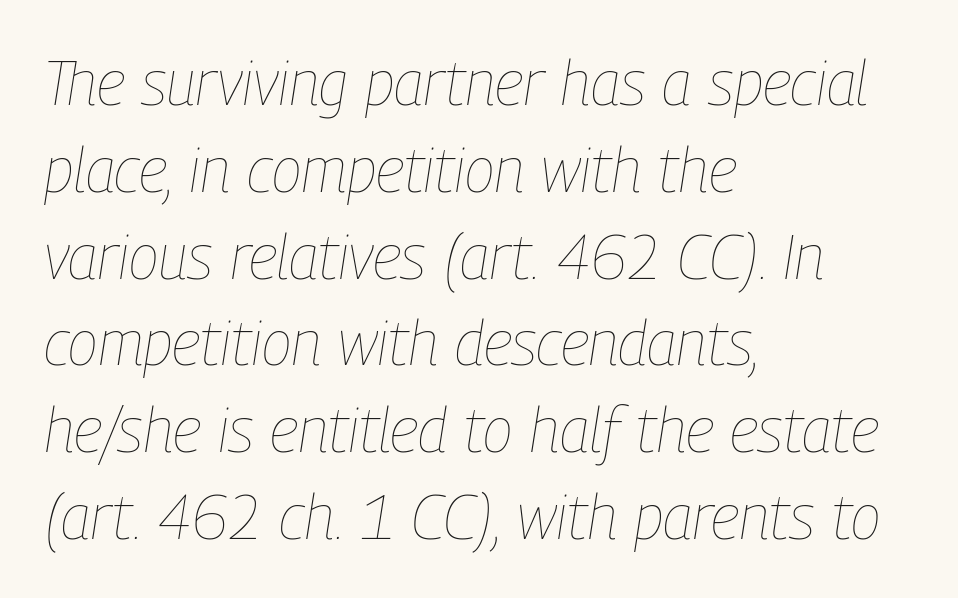
An italicized treatment has been applied to the whole sample. No extra tracking has been applied to these lines. If you measured baseline to baseline, you'd find a middling distance. Is the type heavy? It reads as light-to-regular instead. Does the copy run flush right? No — it runs flush left. Unmarked baselines from the first word to the last.
